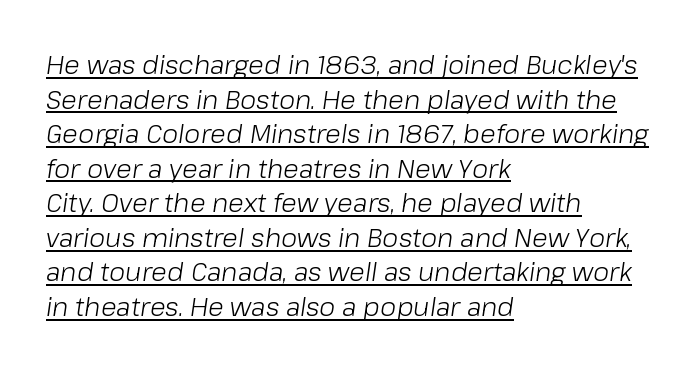
Counters stay open thanks to moderate or lighter strokes. Yep, that's italic — everything's leaning. What's the leading like? Ordinary, nothing unusual. Compared with a centered layout, this one pins lines to the left instead. The rendered words wear a rule along their underside. Each word holds together tightly as a unit, with standard inter-letter gaps.
